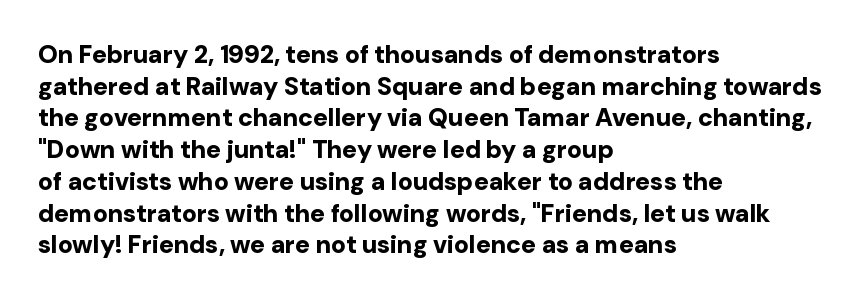
{"italic": "no", "bold": "yes", "underline": "no", "align": "left", "line_spacing": "normal", "line_spacing_ratio": 1.27, "letter_spacing": "normal", "letter_spacing_em": 0.0, "glyph_px": 25}
